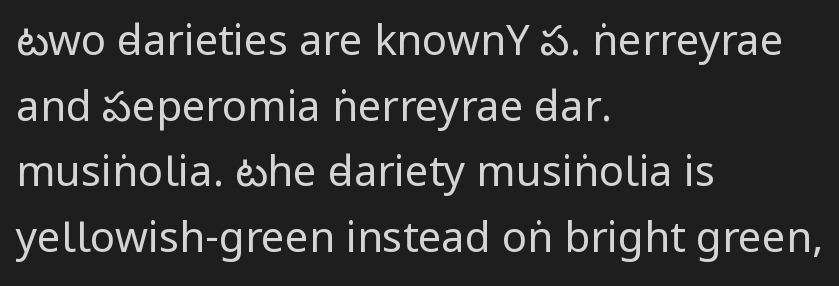
Q: Is the text bold? A: No.
Q: Is the text italic (slanted)? A: No, it is upright.
Q: Is the typeface a serif or a sans-serif typeface? A: Sans-serif.
Q: Is the text underlined? A: No.
Q: How is the paragraph aligned? A: Left-aligned.
Q: Is the spacing between letters normal or unusually wide? A: Normal.
Q: Is the spacing between lines tight, normal or loose? A: Normal.
Q: Width (condensed, normal, or wide)? A: Condensed.
Q: Stroke contrast? A: Low.
